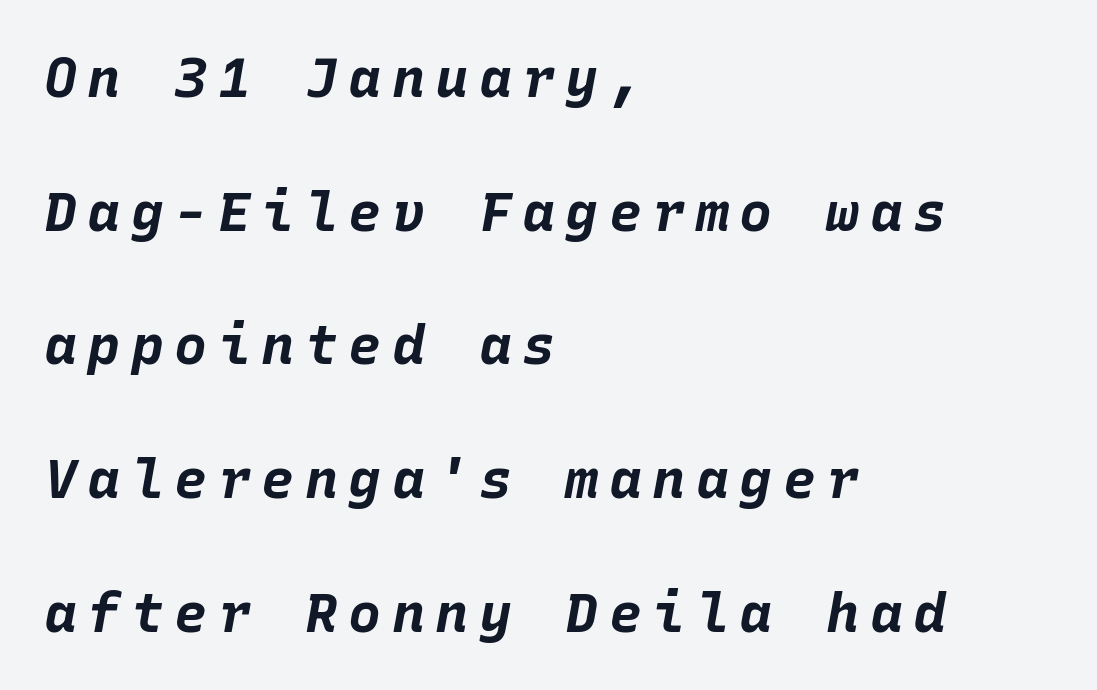
Q: Is the text bold? A: Yes.
Q: Is the text italic (slanted)? A: Yes, it leans right by about 10 degrees.
Q: Is the text underlined? A: No.
Q: How is the paragraph aligned? A: Left-aligned.
Q: Is the spacing between lines tight, normal or loose? A: Loose.
Q: Width (condensed, normal, or wide)? A: Normal.
Q: Stroke contrast? A: Low.
Q: x-height? A: Large.
Q: Monospaced? A: Yes.
